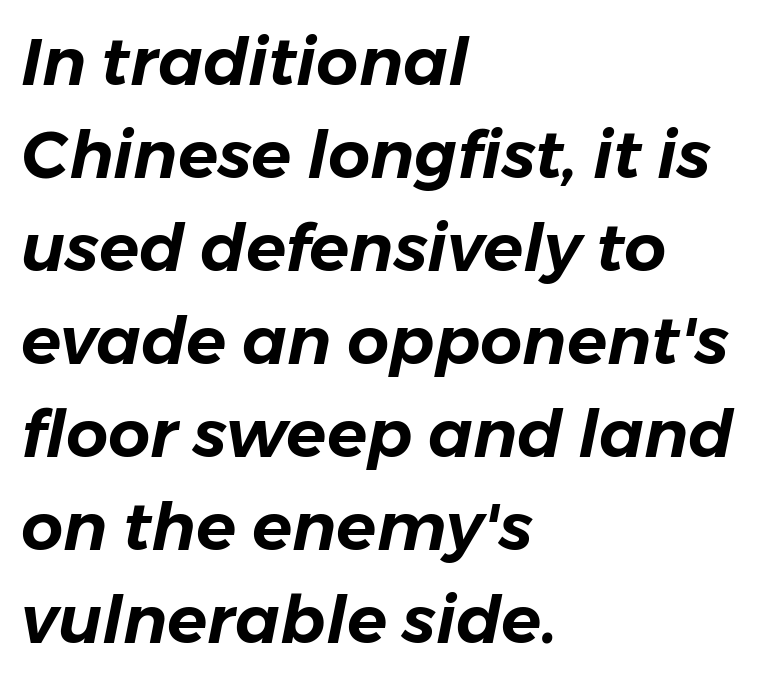
The image shows 66 px text type, italic (leaning right); set left-aligned, normal line spacing (1.41x), normal letter spacing, not underlined; low stroke contrast and a medium x-height.
